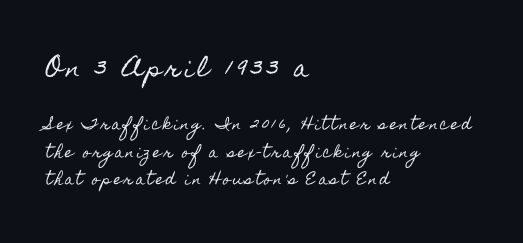
Widely set lines give the paragraph a tall, airy silhouette. Is the block centered? No — it sits flush against the left margin. Any mark beneath the type? The region is blank. Character size in the leading block exceeds that of the trailing block.
